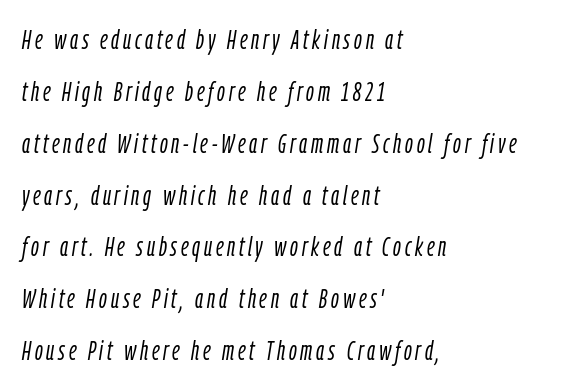
The image shows 27 px text type, italic (leaning right); set left-aligned, loose line spacing (1.92x), not underlined.
